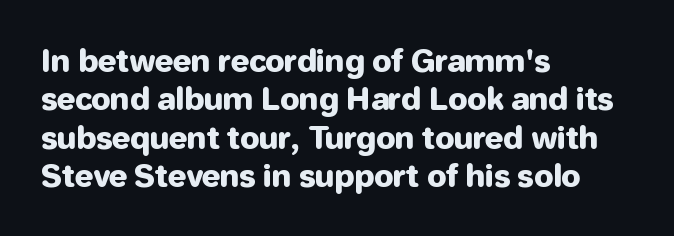
The image shows 31 px sans-serif type, upright; set left-aligned, line spacing 1.24x, normal letter spacing, not underlined; low stroke contrast and a medium x-height.
